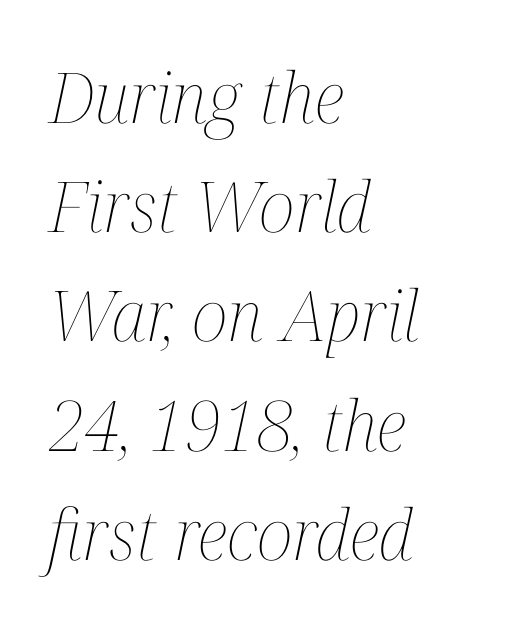
Think of a printed novel: that variable character pitch is what you see here. Quick note: interline space is typical. The passage is arranged the way most books set body copy — flush left. The cut favours lightness, reaching ordinary text weight at its darkest. Rendered with sloped, italic letterforms.
